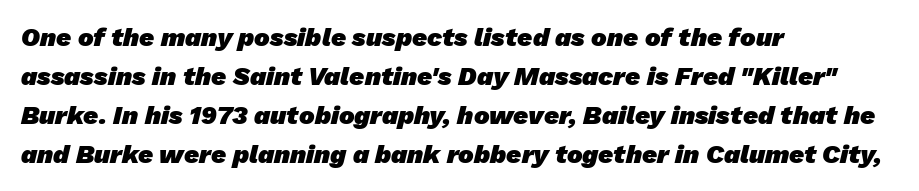
The foot of each line stays bare and open. Standard letterfit; no display-style spreading of the glyphs. Quick note: interline space is typical. If you drew a ruler down the left edge, every line would touch it.
